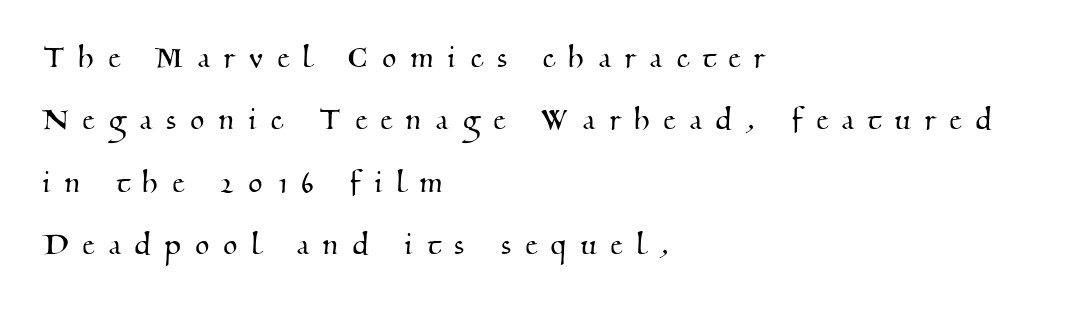
The image shows 36 px serif type; set left-aligned, line spacing 1.73x, unusually wide letter spacing (+0.41 em), not underlined; medium stroke contrast and a small x-height.
